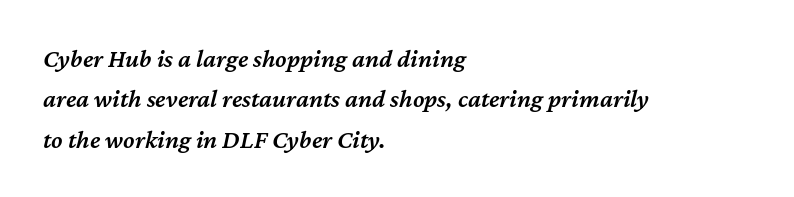
Q: Is the text bold? A: Semi-bold.
Q: Is the text italic (slanted)? A: Yes, it leans right by about 12 degrees.
Q: Is the text underlined? A: No.
Q: How is the paragraph aligned? A: Left-aligned.
Q: Is the spacing between letters normal or unusually wide? A: Normal.
Q: Is the spacing between lines tight, normal or loose? A: Normal.
